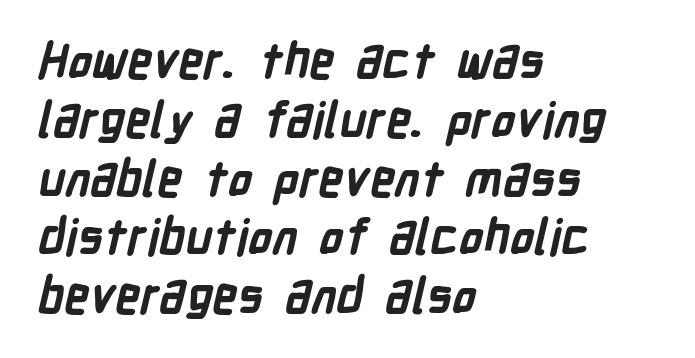
{"serif": "no", "bold": "yes", "weight": "bold", "width": "condensed", "stroke_contrast": "low", "x_height": "medium", "monospaced": "no", "underline": "no", "align": "left", "line_spacing_ratio": 1.2, "letter_spacing": "normal", "letter_spacing_em": 0.0, "glyph_px": 49}
